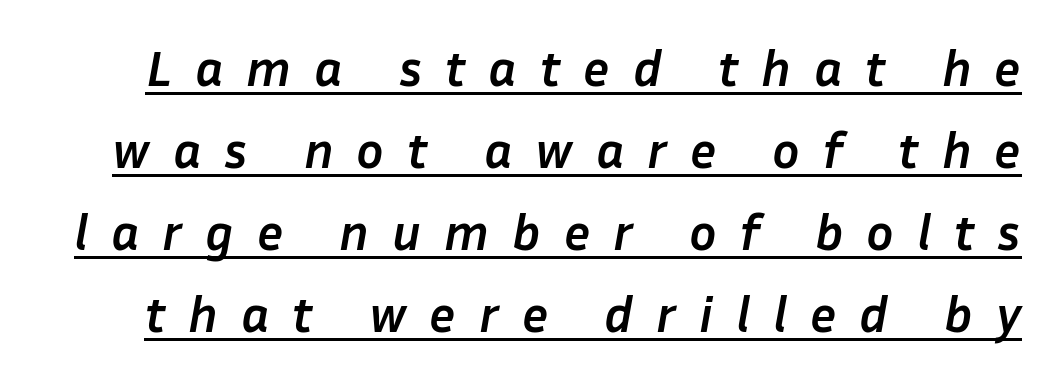
Each line of the rendering has a horizontal stroke beneath the glyphs. Loose tracking; the words dissolve into strings of separated letters. Here the designer chose a conventional face with non-uniform glyph widths. The glyphs have the mass of a bold cut. How would I describe the line gaps? Plain and ordinary. Rendered with sloped, italic letterforms.
